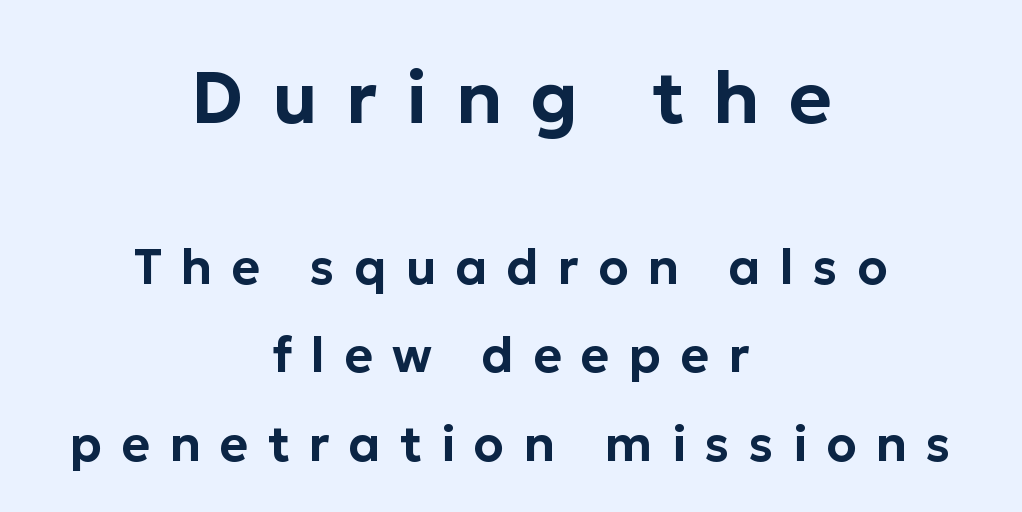
Q: Is the text italic (slanted)? A: No, it is upright.
Q: Is the typeface a serif or a sans-serif typeface? A: Sans-serif.
Q: Is the text underlined? A: No.
Q: How is the paragraph aligned? A: Centered.
Q: Is the spacing between letters normal or unusually wide? A: Unusually wide.
Q: Which block of text is set in a larger size, the first (top) or the second (bottom)? A: The first (top) one.
Q: Width (condensed, normal, or wide)? A: Normal.
Q: Stroke contrast? A: Low.
Q: x-height? A: Medium.
Q: Monospaced? A: No.
